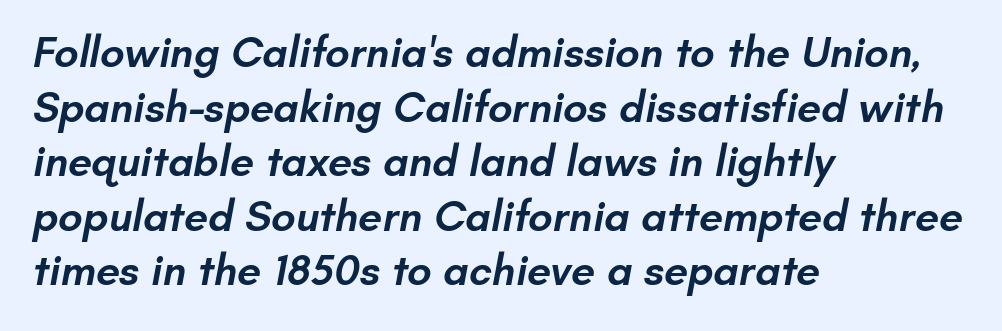
{"serif": "no", "bold": "semi", "weight": "semibold", "width": "normal", "stroke_contrast": "low", "x_height": "small", "monospaced": "no", "underline": "no", "align": "left", "line_spacing": "normal", "line_spacing_ratio": 1.27, "letter_spacing": "normal", "letter_spacing_em": 0.0, "glyph_px": 43}
